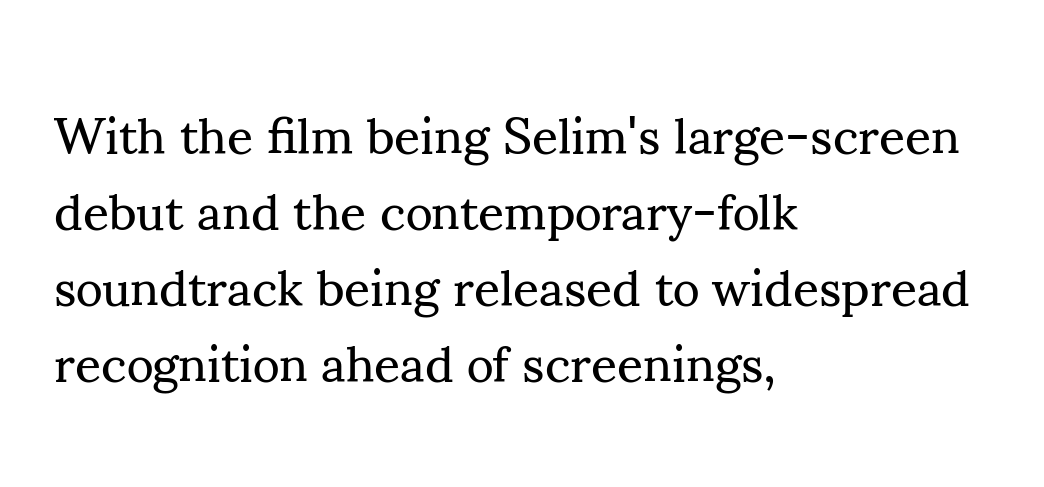
Q: Is the text bold? A: No.
Q: Is the text italic (slanted)? A: No, it is upright.
Q: Is the typeface a serif or a sans-serif typeface? A: Serif.
Q: Is the text underlined? A: No.
Q: How is the paragraph aligned? A: Left-aligned.
Q: Is the spacing between letters normal or unusually wide? A: Normal.
Q: Is the spacing between lines tight, normal or loose? A: Normal.
Q: Width (condensed, normal, or wide)? A: Normal.
Q: Stroke contrast? A: Medium.
Q: x-height? A: Small.
Q: Monospaced? A: No.
